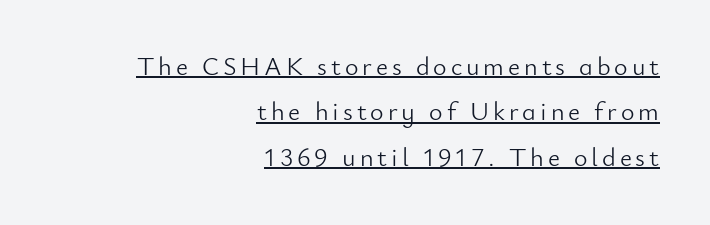
The image shows 26 px text type, upright; set right-aligned, line spacing 1.75x, underlined.
